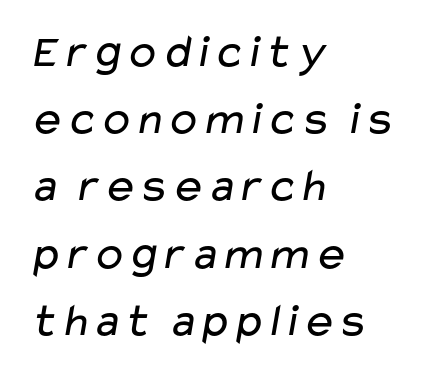
{"serif": "no", "bold": "no", "weight": "regular", "width": "wide", "stroke_contrast": "low", "x_height": "medium", "monospaced": "no", "underline": "no", "align": "left", "line_spacing": "normal", "line_spacing_ratio": 1.43, "letter_spacing": "normal", "letter_spacing_em": 0.0, "glyph_px": 47}
